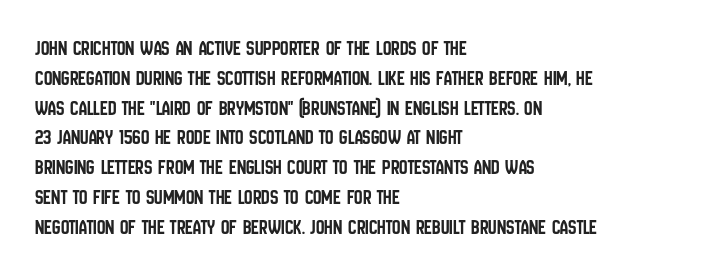
The image shows 21 px text type, upright; set left-aligned, normal line spacing (1.42x), normal letter spacing, not underlined.
